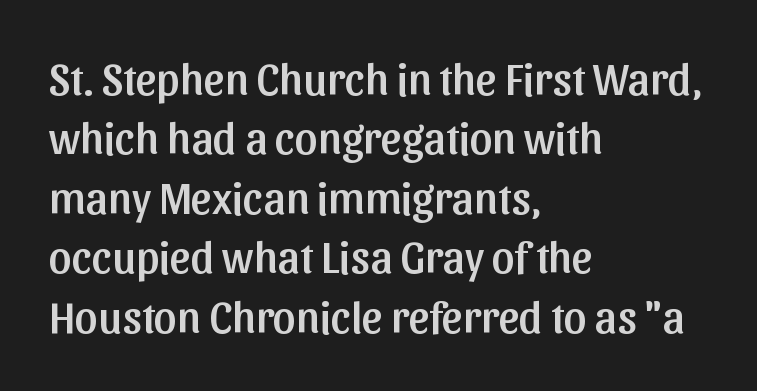
The image shows 45 px sans-serif type, upright; set left-aligned, normal line spacing (1.32x), normal letter spacing, not underlined; low stroke contrast and a medium x-height.
